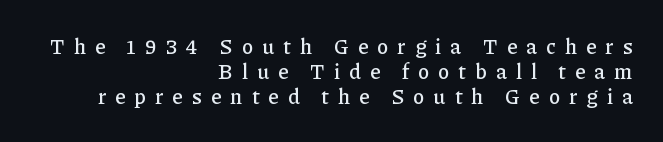
{"italic": "no", "underline": "no", "align": "right", "line_spacing_ratio": 1.2, "letter_spacing": "wide", "letter_spacing_em": 0.42, "glyph_px": 21}
